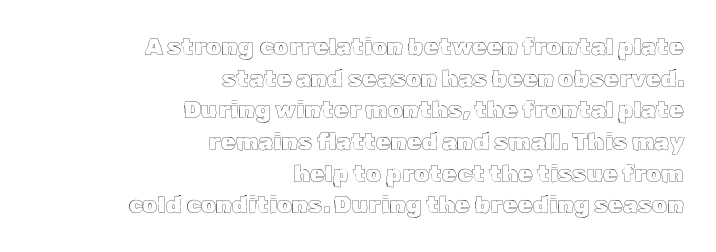
The image shows 24 px text type, upright; set right-aligned, normal line spacing (1.32x), normal letter spacing, not underlined.
